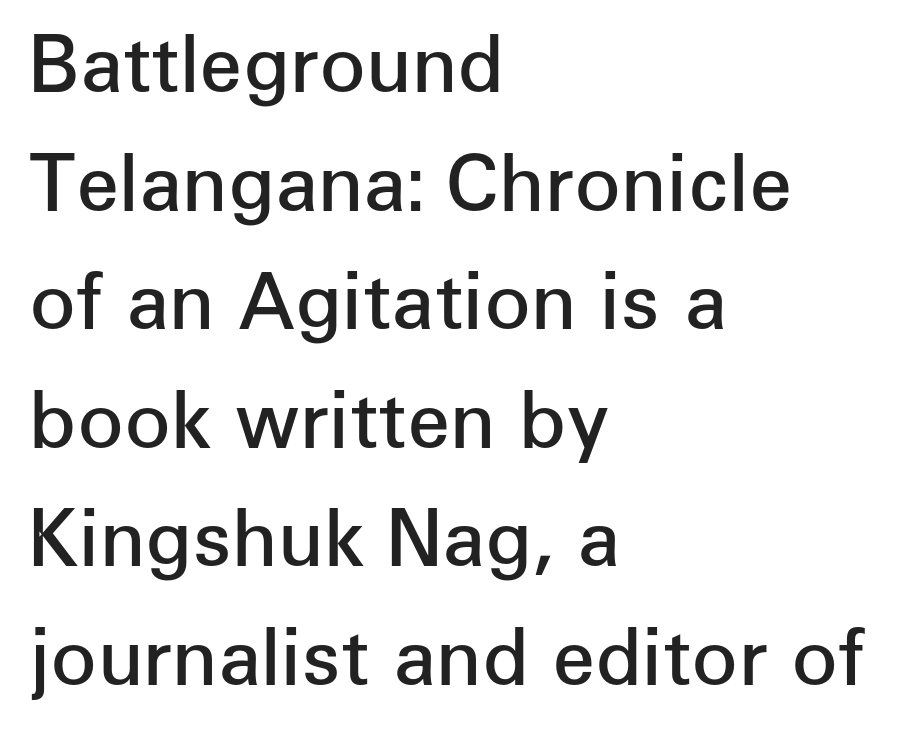
{"serif": "no", "italic": "no", "bold": "semi", "weight": "semibold", "width": "normal", "stroke_contrast": "low", "x_height": "medium", "monospaced": "no", "underline": "no", "align": "left", "line_spacing": "normal", "line_spacing_ratio": 1.54, "letter_spacing": "normal", "letter_spacing_em": 0.0, "glyph_px": 77}
